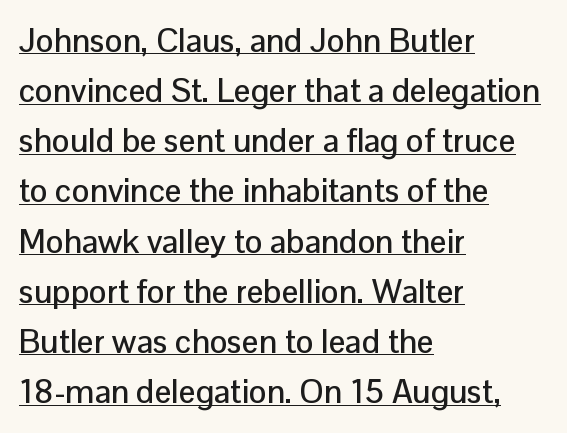
The image shows 33 px sans-serif type, upright; set left-aligned, normal line spacing (1.52x), normal letter spacing, underlined; low stroke contrast and a medium x-height.
